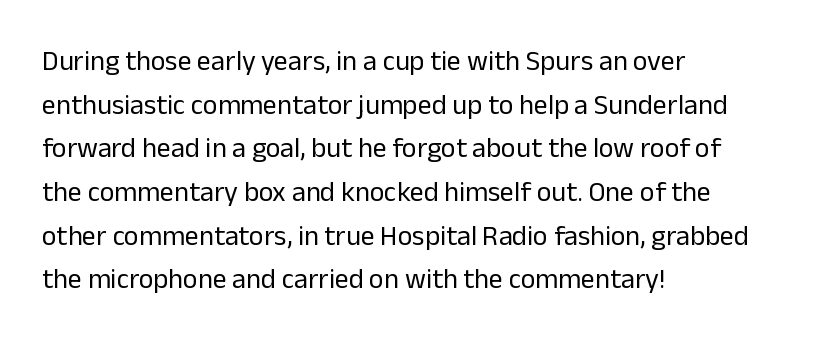
{"serif": "no", "italic": "no", "bold": "no", "weight": "regular", "width": "normal", "stroke_contrast": "low", "x_height": "medium", "monospaced": "no", "underline": "no", "align": "left", "line_spacing": "normal", "line_spacing_ratio": 1.56, "letter_spacing": "normal", "letter_spacing_em": 0.0, "glyph_px": 28}
